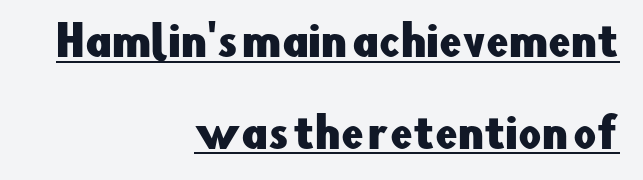
One glance says open: line gaps are wider than usual. Spacing verdict: proportional, widths tailored to each character. In CSS terms this would be text-align: right. This is sans-serif lettering, the kind often seen on screens and signage. A rule runs beneath these lines of type.
